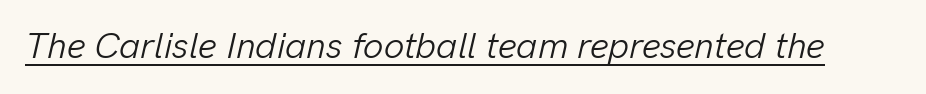
{"italic": "yes", "lean": "right", "slant_degrees": 13, "bold": "no", "weight": "light", "width": "normal", "stroke_contrast": "low", "x_height": "medium", "monospaced": "no", "underline": "yes", "letter_spacing": "normal", "letter_spacing_em": 0.0, "glyph_px": 36}
